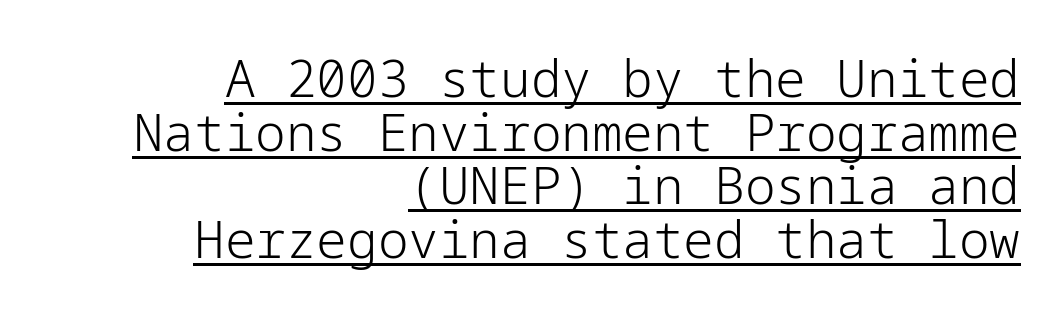
The image shows 51 px light sans-serif type, upright; set right-aligned, tight line spacing (1.05x), normal letter spacing, underlined; low stroke contrast and a medium x-height.
